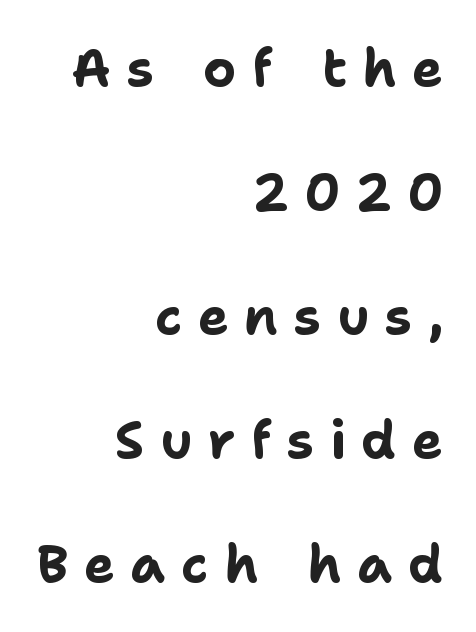
Q: Is the text bold? A: Yes.
Q: Is the text italic (slanted)? A: No, it is upright.
Q: Is the typeface a serif or a sans-serif typeface? A: Sans-serif.
Q: Is the text underlined? A: No.
Q: How is the paragraph aligned? A: Right-aligned.
Q: Is the spacing between letters normal or unusually wide? A: Unusually wide.
Q: Is the spacing between lines tight, normal or loose? A: Loose.
Q: Width (condensed, normal, or wide)? A: Normal.
Q: Stroke contrast? A: Low.
Q: x-height? A: Medium.
Q: Monospaced? A: No.
